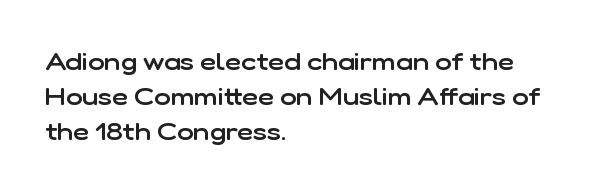
Heft: intermediate — a semibold. No word sits above an underline. Successive baselines arrive at the customary interval. Inter-character spacing is left at the font's built-in metrics. Reading down the block, your eye returns to a fixed left position each line. Italic? Not at all — the glyphs are vertical.
